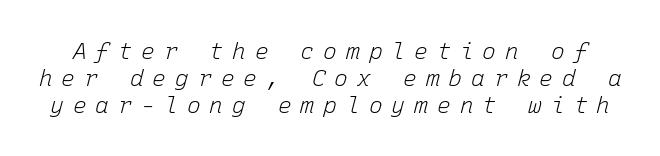
No chunkiness to these letters — they're not bold. Words appear elongated and porous because spacing is wide. The gap between lines stays unmarked. The whole block is typeset with a tilt.
